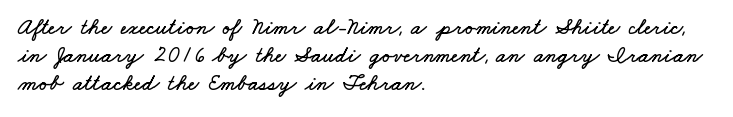
{"underline": "no", "align": "left", "line_spacing_ratio": 1.22, "letter_spacing": "normal", "letter_spacing_em": 0.0, "glyph_px": 23}
